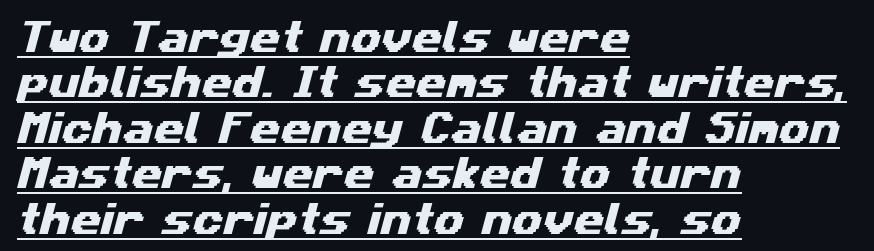
Q: Is the typeface a serif or a sans-serif typeface? A: Sans-serif.
Q: Is the text underlined? A: Yes.
Q: How is the paragraph aligned? A: Left-aligned.
Q: Is the spacing between letters normal or unusually wide? A: Normal.
Q: Is the spacing between lines tight, normal or loose? A: Normal.
Q: Width (condensed, normal, or wide)? A: Wide.
Q: Stroke contrast? A: Medium.
Q: x-height? A: Medium.
Q: Monospaced? A: No.
